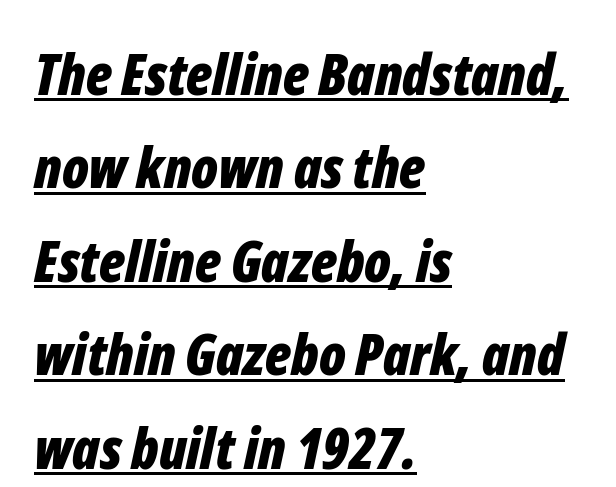
The image shows 57 px bold, condensed type, italic (leaning right); set left-aligned, normal line spacing (1.64x), normal letter spacing, underlined; low stroke contrast and a medium x-height.
